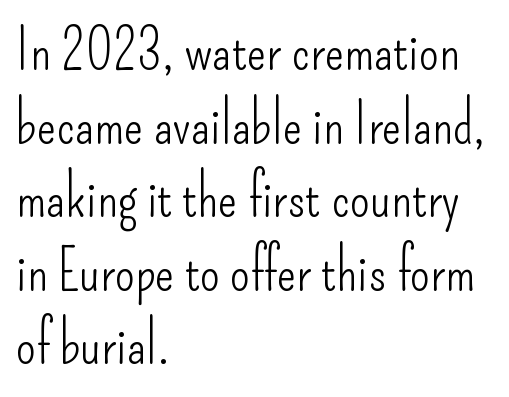
Q: Is the text bold? A: No.
Q: Is the text italic (slanted)? A: No, it is upright.
Q: Is the typeface a serif or a sans-serif typeface? A: Sans-serif.
Q: Is the text underlined? A: No.
Q: How is the paragraph aligned? A: Left-aligned.
Q: Is the spacing between letters normal or unusually wide? A: Normal.
Q: Is the spacing between lines tight, normal or loose? A: Normal.
Q: Width (condensed, normal, or wide)? A: Condensed.
Q: Stroke contrast? A: Low.
Q: x-height? A: Small.
Q: Monospaced? A: No.
